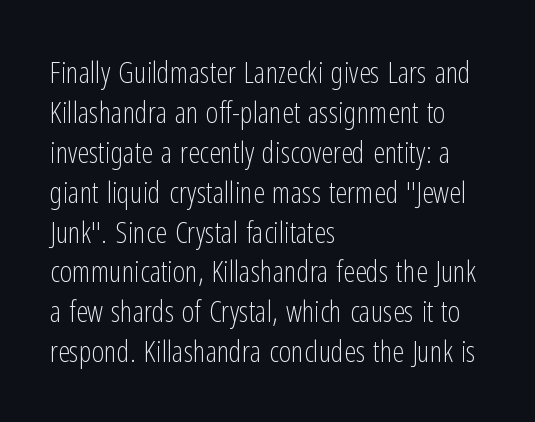
{"serif": "no", "italic": "no", "bold": "no", "weight": "light", "width": "condensed", "stroke_contrast": "low", "x_height": "medium", "monospaced": "no", "underline": "no", "align": "left", "line_spacing": "normal", "line_spacing_ratio": 1.33, "letter_spacing": "normal", "letter_spacing_em": 0.0, "glyph_px": 30}
